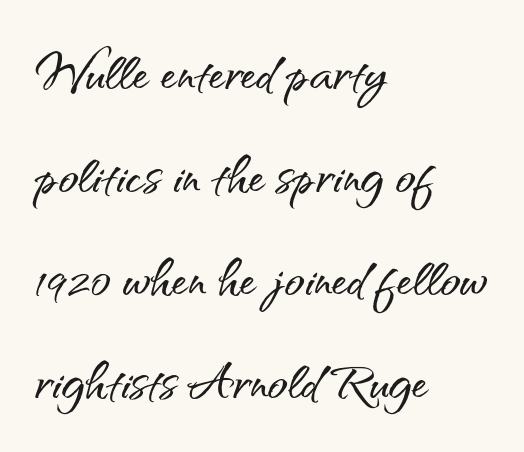
The image shows 66 px sans-serif type; set left-aligned, normal line spacing (1.56x), normal letter spacing, not underlined; medium stroke contrast and a small x-height.
